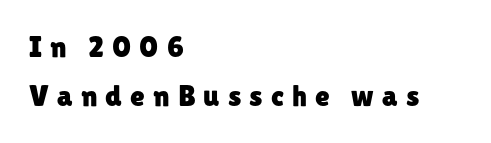
Q: Is the text italic (slanted)? A: No, it is upright.
Q: Is the typeface a serif or a sans-serif typeface? A: Sans-serif.
Q: Is the text underlined? A: No.
Q: How is the paragraph aligned? A: Left-aligned.
Q: Is the spacing between letters normal or unusually wide? A: Unusually wide.
Q: Is the spacing between lines tight, normal or loose? A: Normal.
Q: Width (condensed, normal, or wide)? A: Normal.
Q: Stroke contrast? A: Low.
Q: x-height? A: Medium.
Q: Monospaced? A: No.
